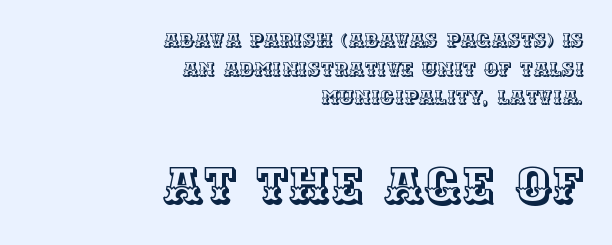
Q: Is the text italic (slanted)? A: No, it is upright.
Q: Is the text underlined? A: No.
Q: How is the paragraph aligned? A: Right-aligned.
Q: Is the spacing between letters normal or unusually wide? A: Normal.
Q: Is the spacing between lines tight, normal or loose? A: Normal.
Q: Which block of text is set in a larger size, the first (top) or the second (bottom)? A: The second (bottom) one.
Q: Width (condensed, normal, or wide)? A: Normal.
Q: x-height? A: Large.
Q: Monospaced? A: No.
